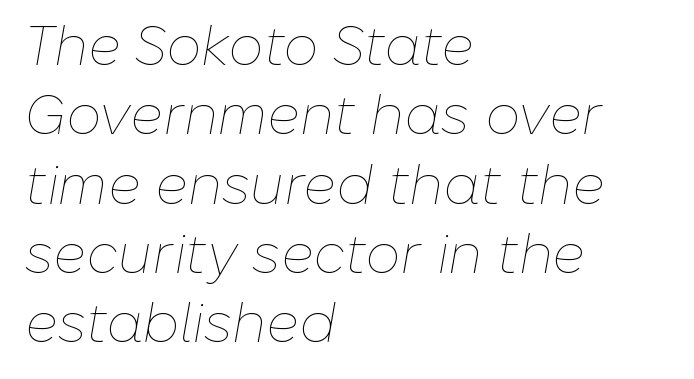
{"italic": "yes", "lean": "right", "slant_degrees": 10, "bold": "no", "weight": "thin", "width": "normal", "stroke_contrast": "low", "x_height": "medium", "monospaced": "no", "underline": "no", "align": "left", "line_spacing": "normal", "line_spacing_ratio": 1.26, "letter_spacing": "normal", "letter_spacing_em": 0.0, "glyph_px": 55}
